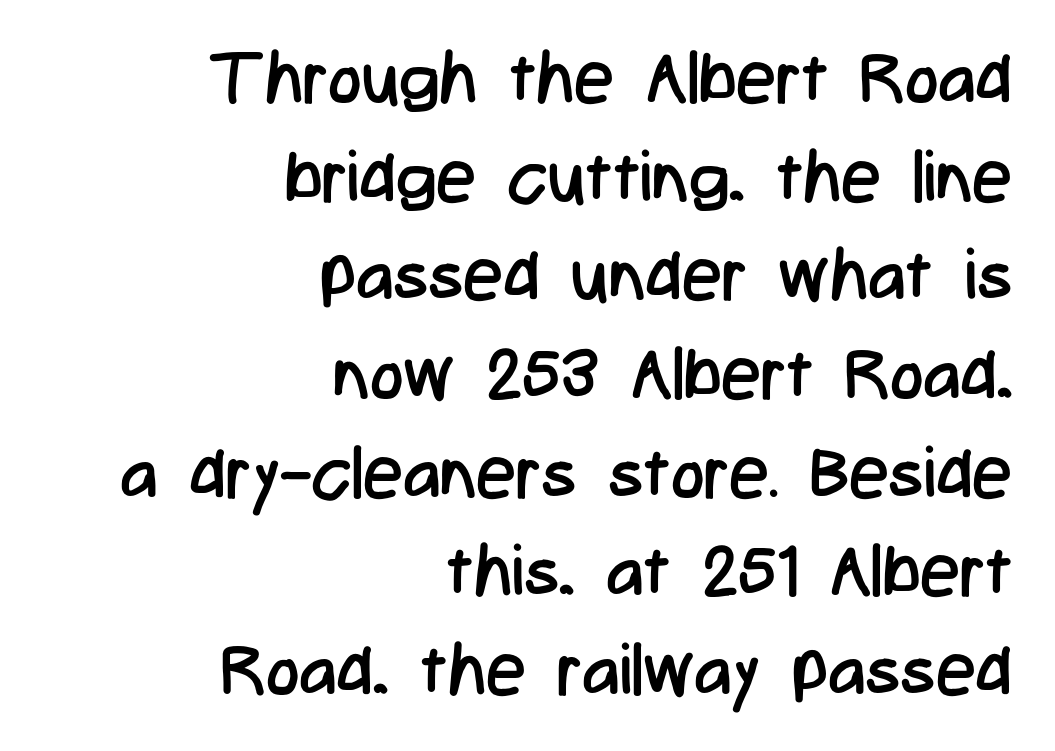
Q: Is the text bold? A: No.
Q: Is the text italic (slanted)? A: No, it is upright.
Q: Is the typeface a serif or a sans-serif typeface? A: Sans-serif.
Q: Is the text underlined? A: No.
Q: How is the paragraph aligned? A: Right-aligned.
Q: Is the spacing between letters normal or unusually wide? A: Normal.
Q: Is the spacing between lines tight, normal or loose? A: Normal.
Q: Width (condensed, normal, or wide)? A: Condensed.
Q: Stroke contrast? A: Low.
Q: x-height? A: Medium.
Q: Monospaced? A: No.
